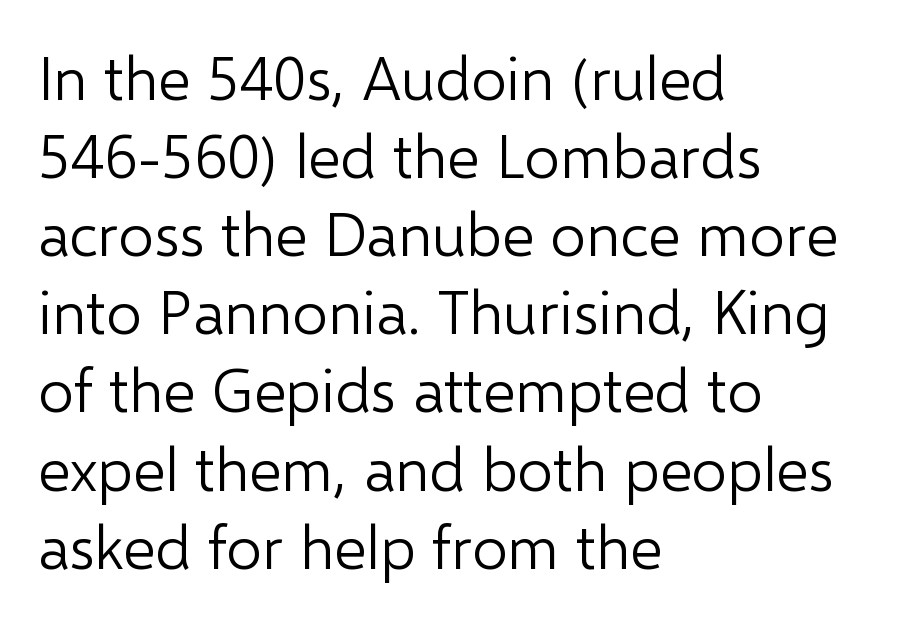
Short note: letters normally spaced. The lines sit at an ordinary, default distance from one another. Is this a fixed-width face? No — the glyphs have proportional, varying widths. Heaviness? Minimal to ordinary, like unemphasized prose. The space directly below the letters is spotless.
